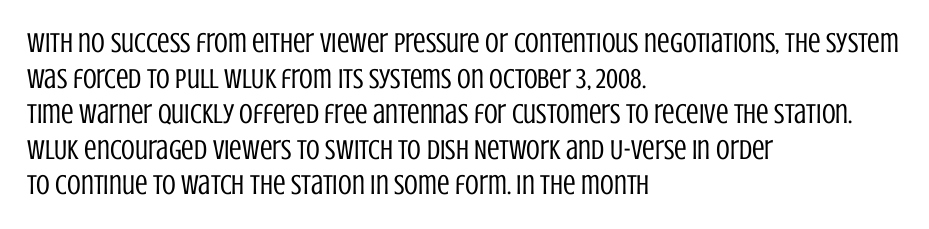
{"serif": "no", "italic": "no", "bold": "no", "weight": "regular", "width": "condensed", "stroke_contrast": "low", "x_height": "large", "monospaced": "no", "underline": "no", "align": "left", "line_spacing": "normal", "line_spacing_ratio": 1.27, "letter_spacing": "normal", "letter_spacing_em": 0.0, "glyph_px": 28}
